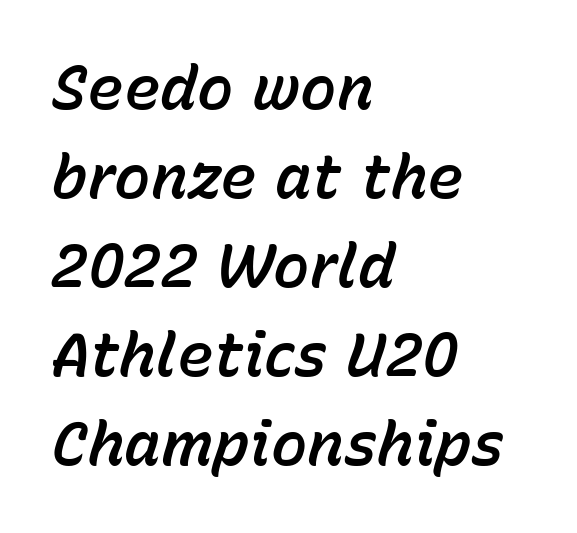
The image shows 61 px text type, italic (leaning right); set left-aligned, normal line spacing (1.46x), normal letter spacing, not underlined; low stroke contrast and a medium x-height.
